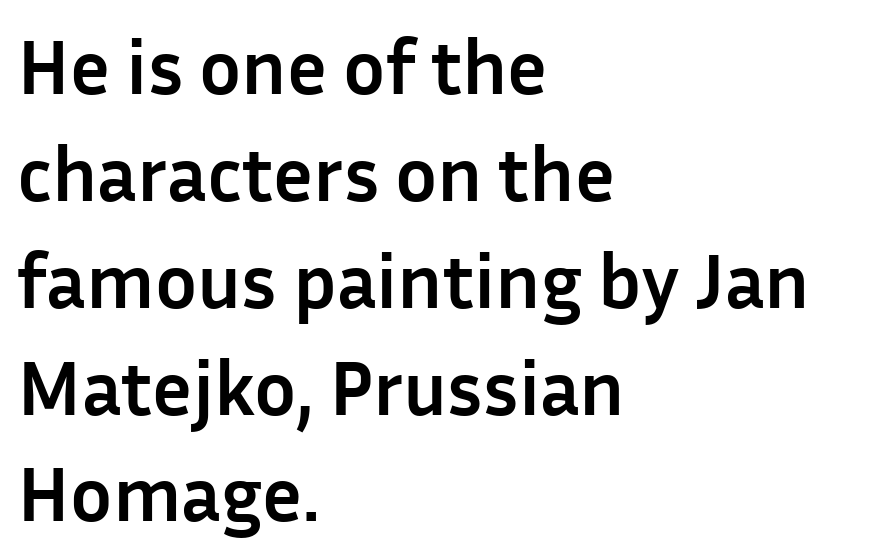
Q: Is the text bold? A: Yes.
Q: Is the text italic (slanted)? A: No, it is upright.
Q: Is the typeface a serif or a sans-serif typeface? A: Sans-serif.
Q: Is the text underlined? A: No.
Q: How is the paragraph aligned? A: Left-aligned.
Q: Is the spacing between letters normal or unusually wide? A: Normal.
Q: Is the spacing between lines tight, normal or loose? A: Normal.
Q: Width (condensed, normal, or wide)? A: Normal.
Q: Stroke contrast? A: Low.
Q: x-height? A: Medium.
Q: Monospaced? A: No.
